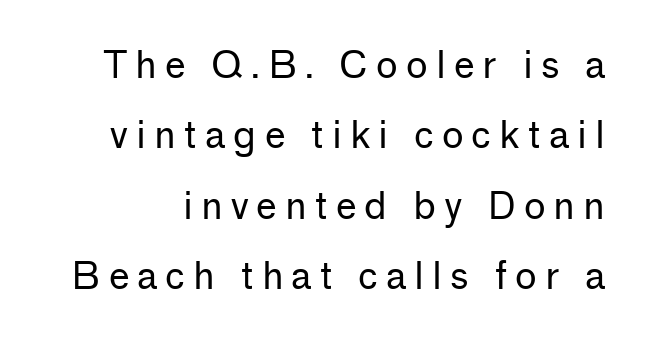
{"serif": "no", "italic": "no", "bold": "no", "weight": "regular", "width": "normal", "stroke_contrast": "low", "x_height": "medium", "monospaced": "no", "underline": "no", "line_spacing": "loose", "line_spacing_ratio": 1.9, "letter_spacing": "wide", "letter_spacing_em": 0.22, "glyph_px": 37}
